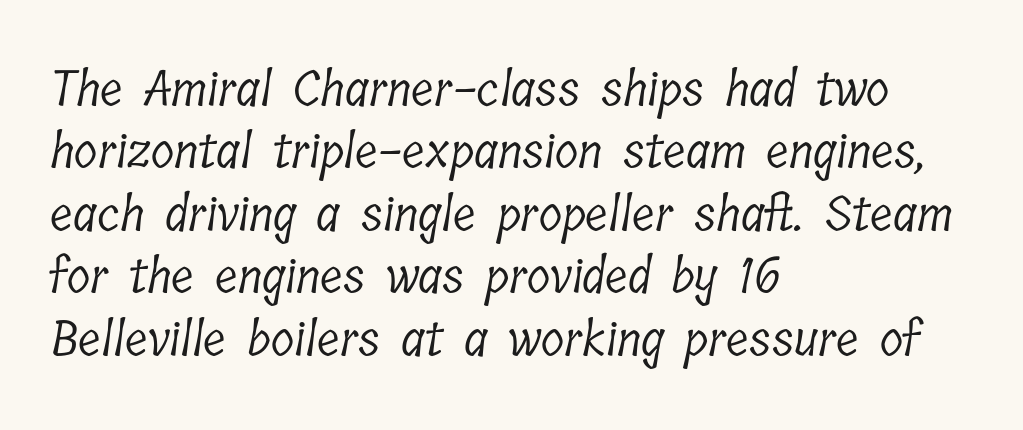
Q: Is the text bold? A: No.
Q: Is the typeface a serif or a sans-serif typeface? A: Serif.
Q: Is the text underlined? A: No.
Q: How is the paragraph aligned? A: Left-aligned.
Q: Is the spacing between letters normal or unusually wide? A: Normal.
Q: Is the spacing between lines tight, normal or loose? A: Normal.
Q: Width (condensed, normal, or wide)? A: Condensed.
Q: Stroke contrast? A: Low.
Q: x-height? A: Medium.
Q: Monospaced? A: No.
